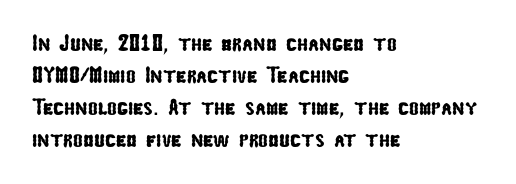
Q: Is the text underlined? A: No.
Q: How is the paragraph aligned? A: Left-aligned.
Q: Is the spacing between letters normal or unusually wide? A: Normal.
Q: Is the spacing between lines tight, normal or loose? A: Normal.
